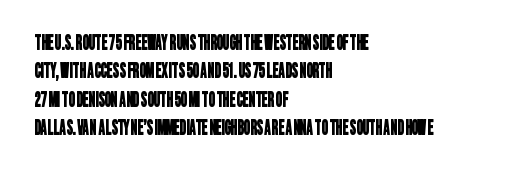
{"underline": "no", "align": "left", "line_spacing": "normal", "line_spacing_ratio": 1.42, "letter_spacing": "normal", "letter_spacing_em": 0.0, "glyph_px": 20}
